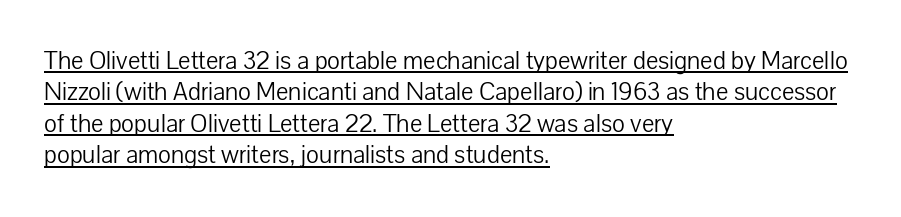
The letters stand straight up with perfectly vertical stems. Weight class: somewhere from thin through regular. This sample carries an underscore along the baseline area. The type is set solid horizontally, with unmodified tracking.
